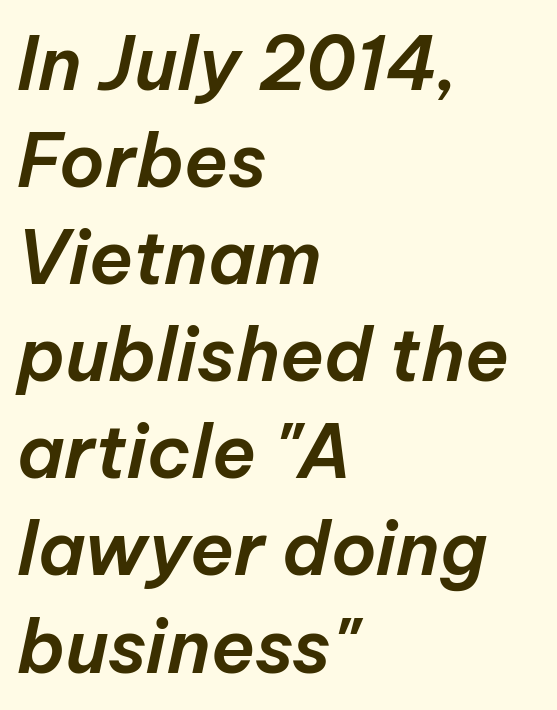
{"italic": "yes", "lean": "right", "slant_degrees": 12, "width": "normal", "stroke_contrast": "low", "x_height": "medium", "monospaced": "no", "underline": "no", "align": "left", "line_spacing": "normal", "line_spacing_ratio": 1.33, "letter_spacing": "normal", "letter_spacing_em": 0.0, "glyph_px": 73}
